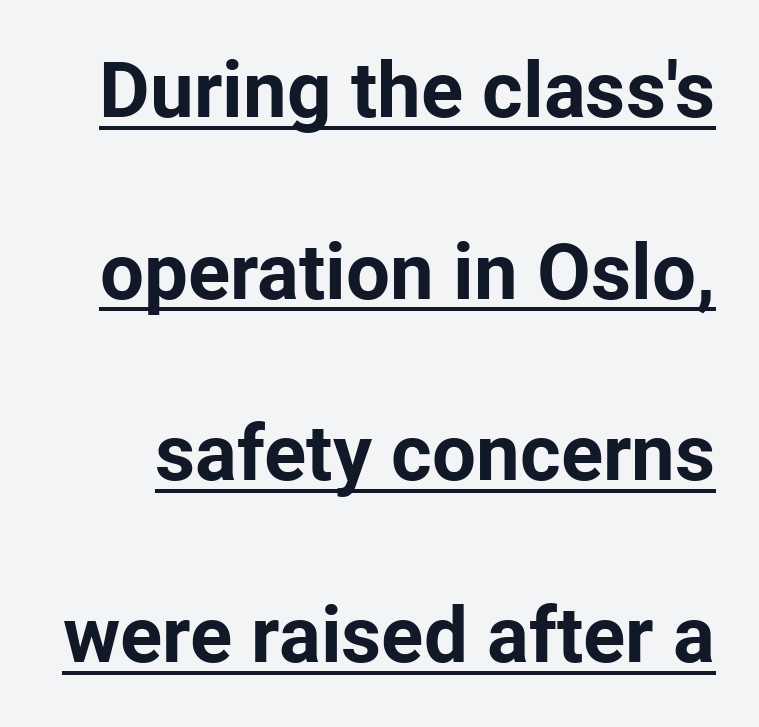
The image shows 78 px bold sans-serif type, upright; set loose line spacing (2.33x), normal letter spacing, underlined; low stroke contrast and a medium x-height.
